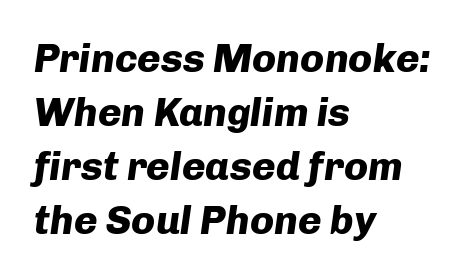
The image shows 40 px heavy type, italic (leaning right); set left-aligned, normal line spacing (1.35x), normal letter spacing, not underlined; low stroke contrast and a medium x-height.
